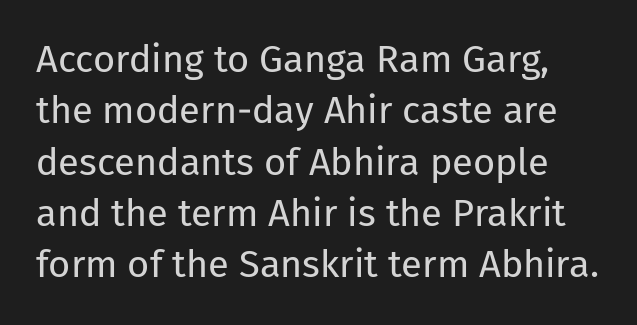
The letterforms sit shoulder to shoulder at normal distance. This is roman type, the default non-slanted kind. Each row of text sits above clean, open space. Is this a fixed-width face? No — the glyphs have proportional, varying widths. Honestly, the row spacing looks completely unremarkable.
